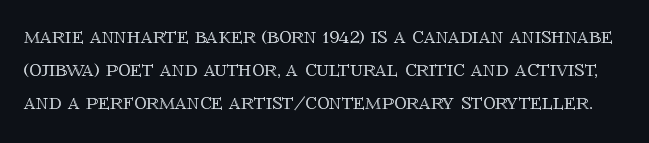
The rendering uses a moderate line-height, typical for paragraphs. Rule under the text: the space is simply empty. Every stem runs plumb, perpendicular to the baseline. Glyph-to-glyph distance matches everyday printed text.
